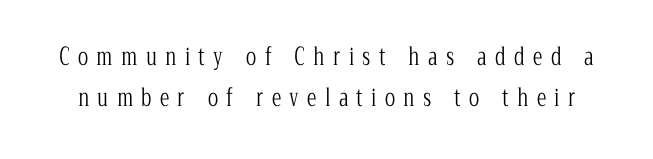
Q: Is the text bold? A: No.
Q: Is the text italic (slanted)? A: No, it is upright.
Q: Is the text underlined? A: No.
Q: Is the spacing between letters normal or unusually wide? A: Unusually wide.
Q: Is the spacing between lines tight, normal or loose? A: Normal.
